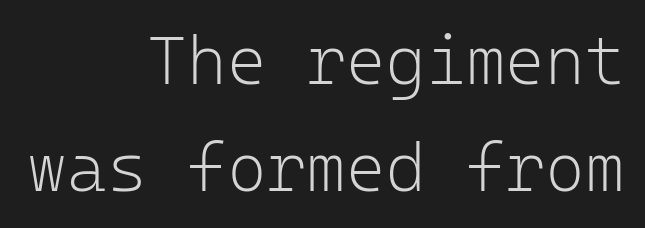
No extra ink here — the face is not bold. Decoration check: the copy has no underline. Rows of type keep a routine distance in the vertical direction. The letters stand upright; this is a roman face. Is the block centered? No — it sits flush against the right margin.
